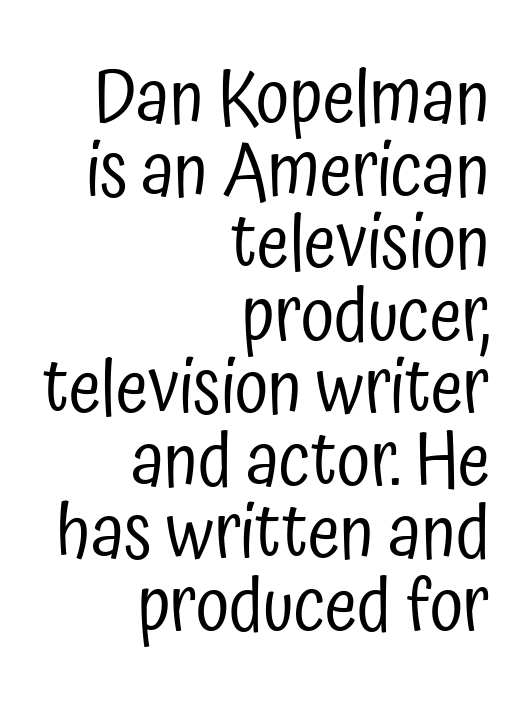
Q: Is the text bold? A: No.
Q: Is the text italic (slanted)? A: No, it is upright.
Q: Is the typeface a serif or a sans-serif typeface? A: Sans-serif.
Q: Is the text underlined? A: No.
Q: How is the paragraph aligned? A: Right-aligned.
Q: Is the spacing between letters normal or unusually wide? A: Normal.
Q: Is the spacing between lines tight, normal or loose? A: Tight.
Q: Width (condensed, normal, or wide)? A: Condensed.
Q: Stroke contrast? A: Low.
Q: x-height? A: Medium.
Q: Monospaced? A: No.
